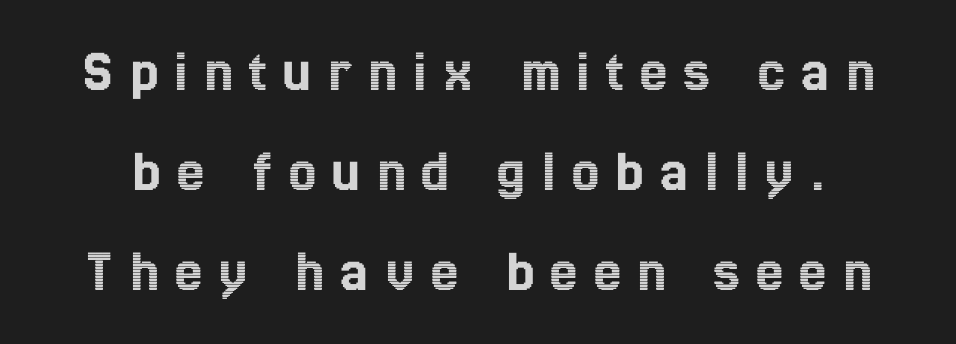
Vertical spacing — default. Think of a printed novel: that variable character pitch is what you see here. Only glyphs here, with clear space below each row. The typography opts for an upright posture over an oblique one.
